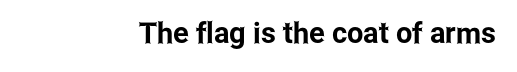
{"serif": "no", "italic": "no", "width": "condensed", "stroke_contrast": "low", "x_height": "medium", "monospaced": "no", "underline": "no", "letter_spacing": "normal", "letter_spacing_em": 0.0, "glyph_px": 29}
